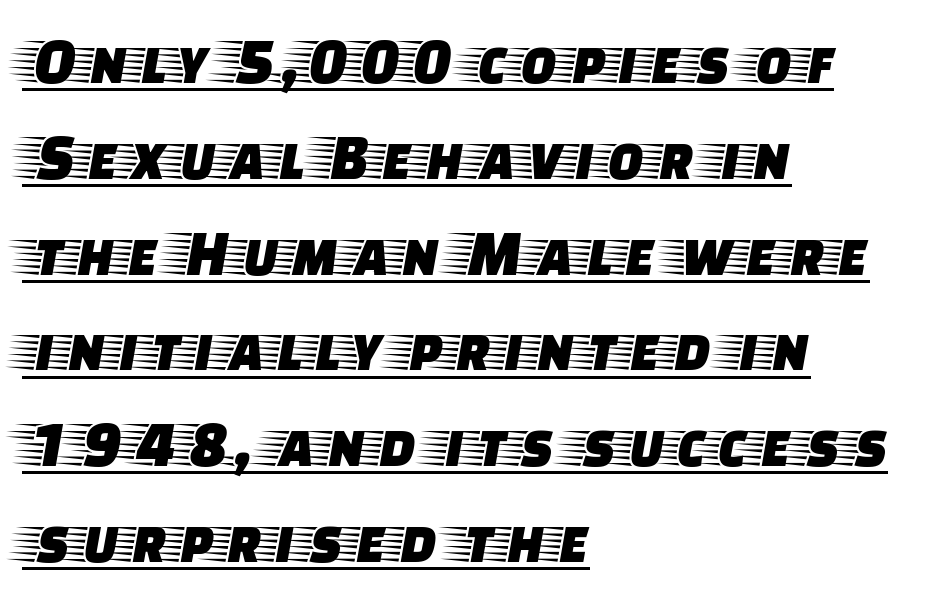
{"serif": "yes", "width": "wide", "stroke_contrast": "low", "x_height": "large", "monospaced": "no", "underline": "yes", "align": "left", "line_spacing": "normal", "line_spacing_ratio": 1.43, "letter_spacing": "normal", "letter_spacing_em": 0.0, "glyph_px": 67}
